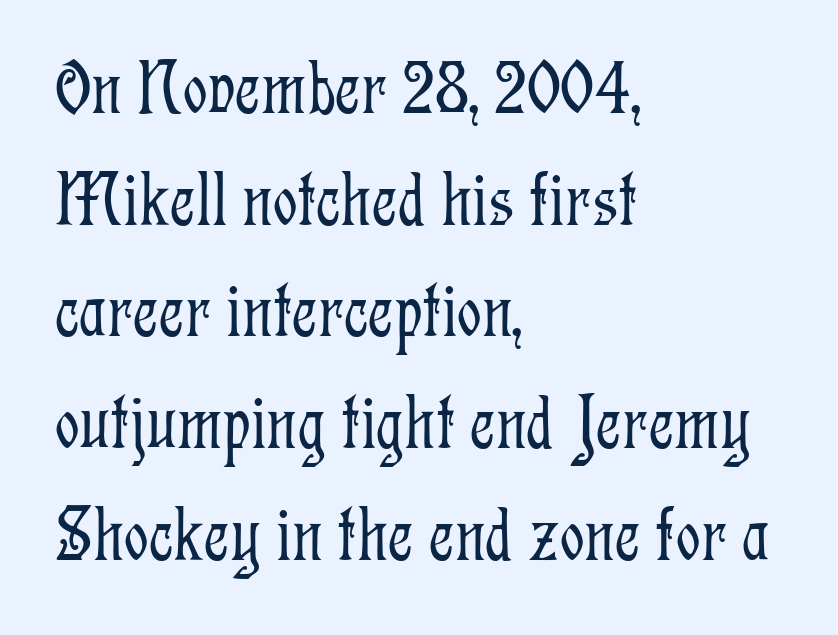
Q: Is the text bold? A: No.
Q: Is the text italic (slanted)? A: No, it is upright.
Q: Is the typeface a serif or a sans-serif typeface? A: Serif.
Q: Is the text underlined? A: No.
Q: How is the paragraph aligned? A: Left-aligned.
Q: Is the spacing between letters normal or unusually wide? A: Normal.
Q: Is the spacing between lines tight, normal or loose? A: Normal.
Q: Width (condensed, normal, or wide)? A: Condensed.
Q: Stroke contrast? A: Low.
Q: x-height? A: Medium.
Q: Monospaced? A: No.
